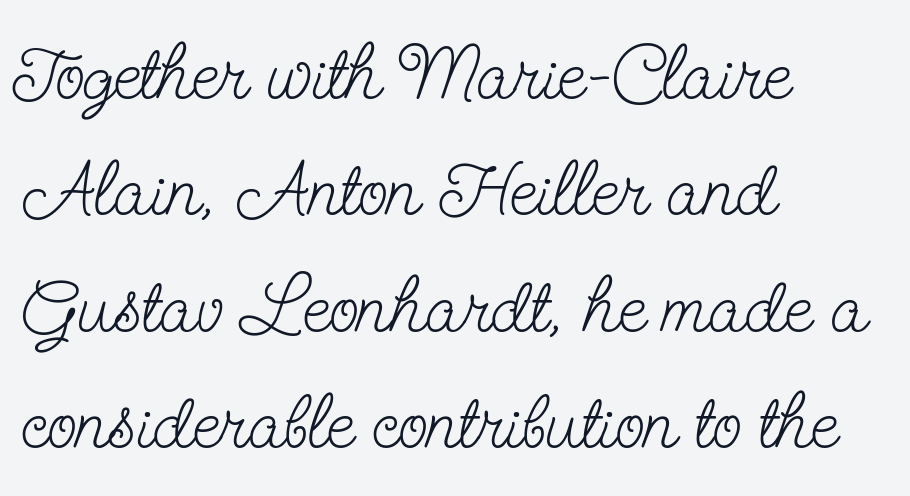
Stem width sits at or under what a default text font uses. Spacing verdict: proportional, widths tailored to each character. The typesetter chose a ragged-right arrangement here. This rendering employs a face with finishing strokes, i.e., a serif. Clear beneath every line of the passage. Regarding leading, the lines here are spaced in the standard way.
